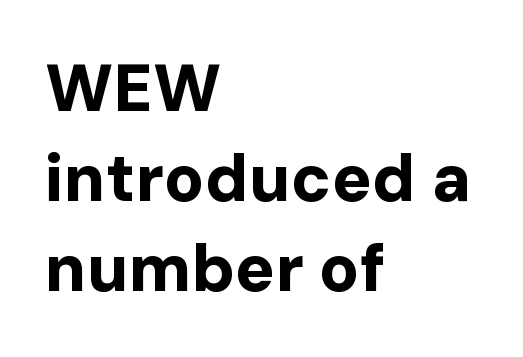
If you drew a line through each stem, it would be perfectly vertical. Looks like regular typesetting: each glyph gets only the width it needs. Vertical spacing — default. There is no visible air inserted between adjacent glyphs.
